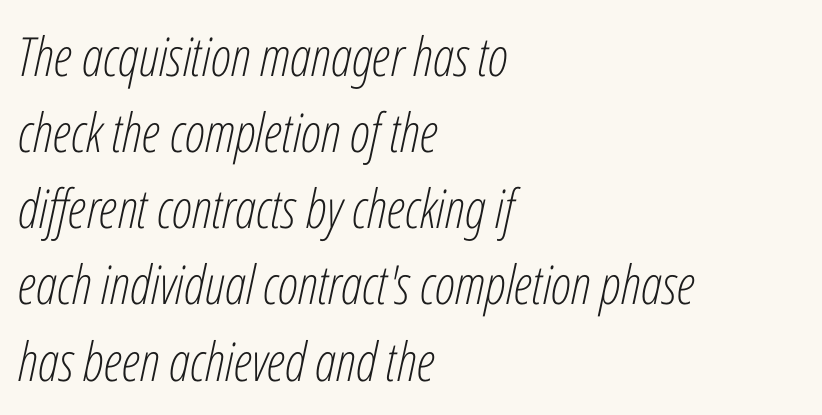
Q: Is the text bold? A: No.
Q: Is the text italic (slanted)? A: Yes, it leans right by about 12 degrees.
Q: Is the text underlined? A: No.
Q: How is the paragraph aligned? A: Left-aligned.
Q: Is the spacing between letters normal or unusually wide? A: Normal.
Q: Is the spacing between lines tight, normal or loose? A: Normal.
Q: Width (condensed, normal, or wide)? A: Condensed.
Q: Stroke contrast? A: Low.
Q: x-height? A: Medium.
Q: Monospaced? A: No.
